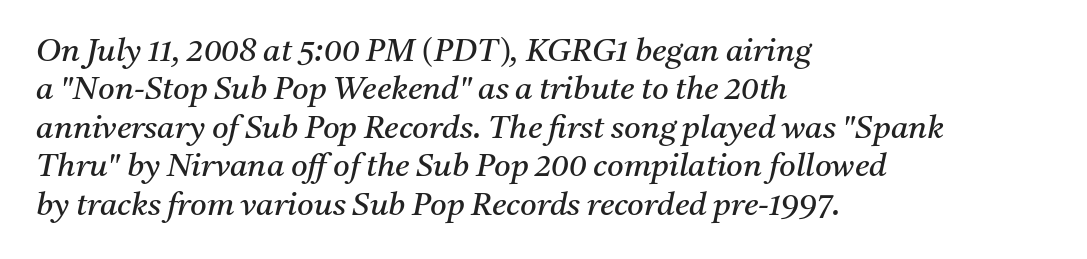
{"serif": "yes", "italic": "yes", "lean": "right", "slant_degrees": 11, "bold": "no", "weight": "regular", "width": "normal", "stroke_contrast": "medium", "x_height": "medium", "monospaced": "no", "underline": "no", "align": "left", "line_spacing_ratio": 1.2, "letter_spacing": "normal", "letter_spacing_em": 0.0, "glyph_px": 32}
